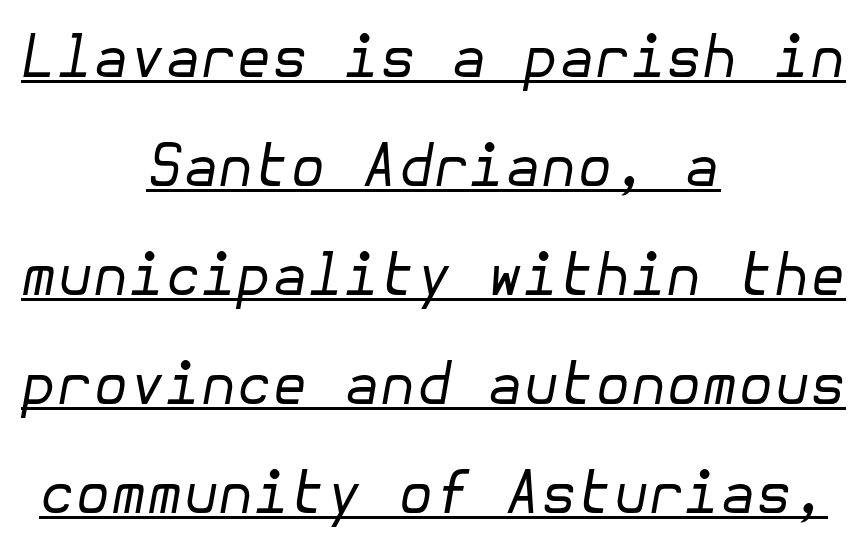
{"italic": "yes", "lean": "right", "slant_degrees": 10, "bold": "no", "weight": "regular", "width": "normal", "stroke_contrast": "low", "x_height": "medium", "underline": "yes", "align": "center", "line_spacing_ratio": 1.88, "letter_spacing": "normal", "letter_spacing_em": 0.0, "glyph_px": 58}
